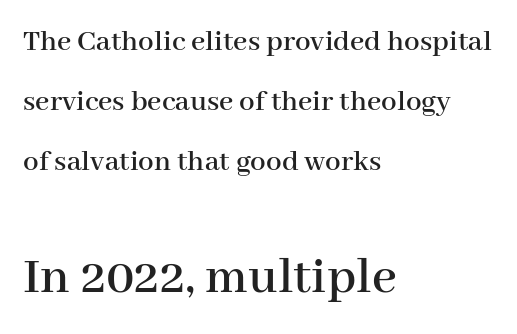
The image shows 54 px serif type, upright; set left-aligned, loose line spacing (1.93x), normal letter spacing, not underlined; the second (bottom) block is 1.74x larger; high stroke contrast and a medium x-height.
